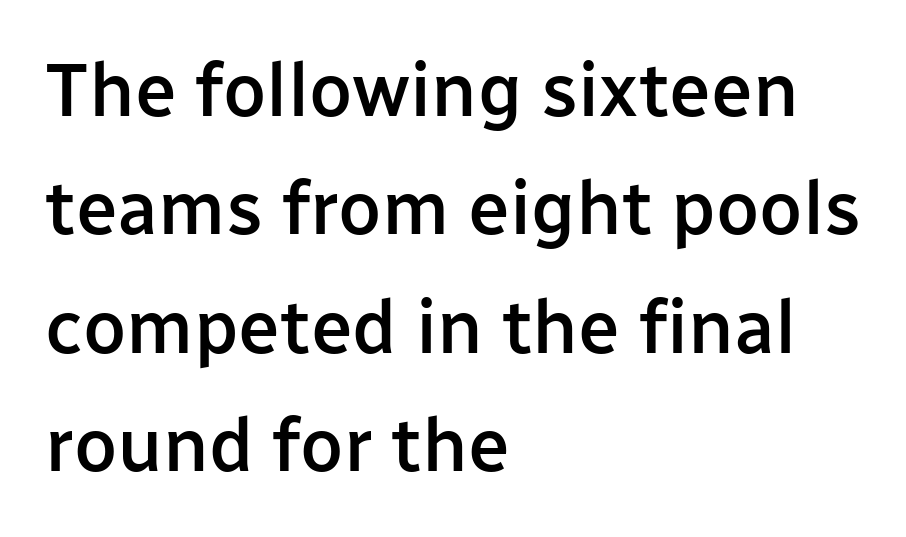
Normally led — the rows are evenly, conventionally spaced. In terms of posture, this sample is upright. Check the space under the baseline: it is left empty. Is the block centered? No — it sits flush against the left margin. To sum up the face: it is a sans, with no serifs.
